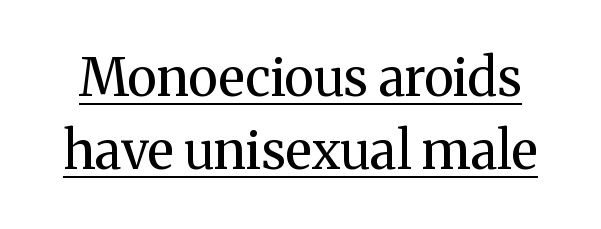
Q: Is the text bold? A: No.
Q: Is the text italic (slanted)? A: No, it is upright.
Q: Is the typeface a serif or a sans-serif typeface? A: Serif.
Q: Is the text underlined? A: Yes.
Q: Is the spacing between letters normal or unusually wide? A: Normal.
Q: Is the spacing between lines tight, normal or loose? A: Normal.
Q: Width (condensed, normal, or wide)? A: Normal.
Q: Stroke contrast? A: Medium.
Q: x-height? A: Medium.
Q: Monospaced? A: No.
